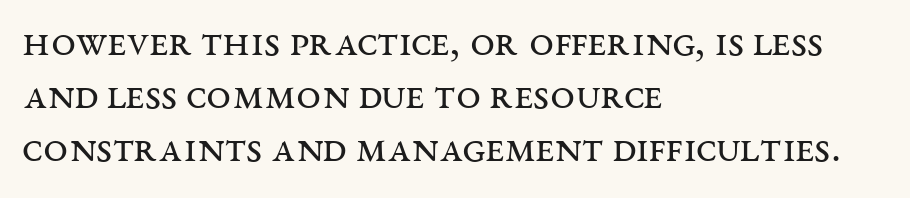
The image shows 44 px regular-weight, wide serif type, upright; set left-aligned, line spacing 1.21x, normal letter spacing, not underlined; medium stroke contrast and a large x-height.
